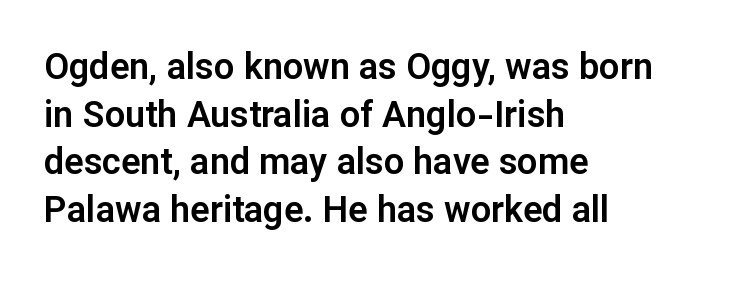
The image shows 36 px sans-serif type, upright; set left-aligned, normal line spacing (1.32x), normal letter spacing, not underlined; low stroke contrast and a medium x-height.
